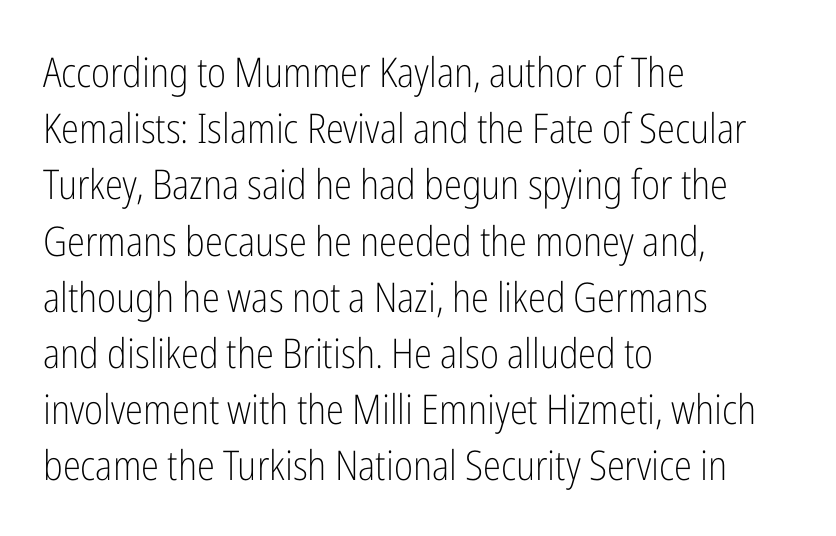
Q: Is the text bold? A: No.
Q: Is the text italic (slanted)? A: No, it is upright.
Q: Is the typeface a serif or a sans-serif typeface? A: Sans-serif.
Q: Is the text underlined? A: No.
Q: How is the paragraph aligned? A: Left-aligned.
Q: Is the spacing between letters normal or unusually wide? A: Normal.
Q: Is the spacing between lines tight, normal or loose? A: Normal.
Q: Width (condensed, normal, or wide)? A: Condensed.
Q: Stroke contrast? A: Low.
Q: x-height? A: Medium.
Q: Monospaced? A: No.
